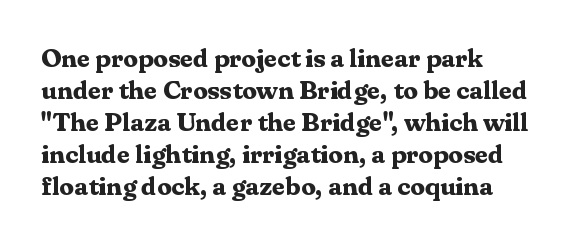
{"italic": "no", "bold": "yes", "underline": "no", "align": "left", "line_spacing_ratio": 1.23, "letter_spacing": "normal", "letter_spacing_em": 0.0, "glyph_px": 26}
